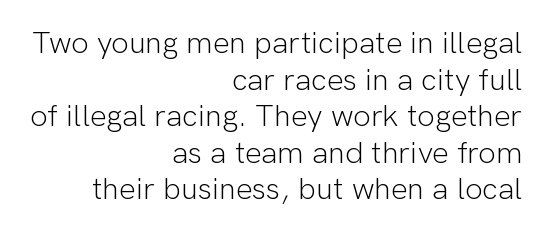
Nothing heavy about these letters — not bold at all. Italic: no, the glyphs are upright roman. Line endings align vertically; line beginnings do not. Tracking here is standard; glyphs follow each other at the usual distance. Words float on clear page, feet unadorned.
